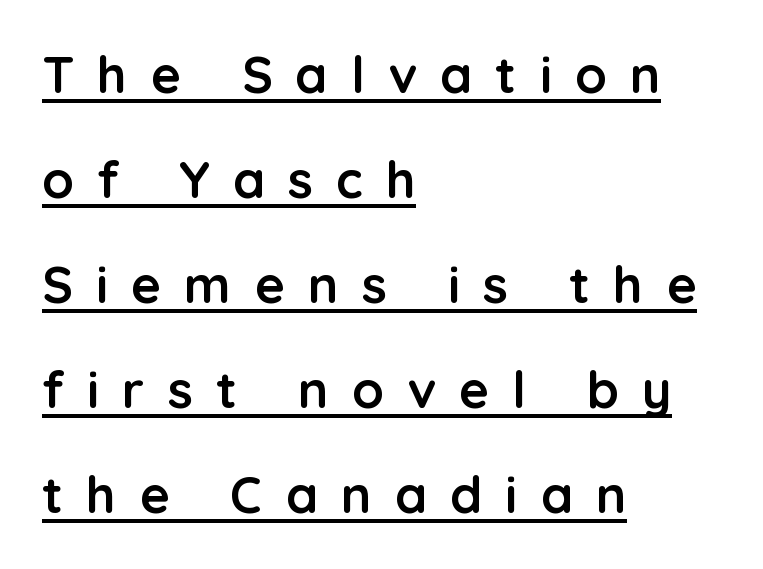
Q: Is the text bold? A: Yes.
Q: Is the text italic (slanted)? A: No, it is upright.
Q: Is the typeface a serif or a sans-serif typeface? A: Sans-serif.
Q: Is the text underlined? A: Yes.
Q: How is the paragraph aligned? A: Left-aligned.
Q: Is the spacing between letters normal or unusually wide? A: Unusually wide.
Q: Is the spacing between lines tight, normal or loose? A: Loose.
Q: Width (condensed, normal, or wide)? A: Normal.
Q: Stroke contrast? A: Low.
Q: x-height? A: Medium.
Q: Monospaced? A: No.
